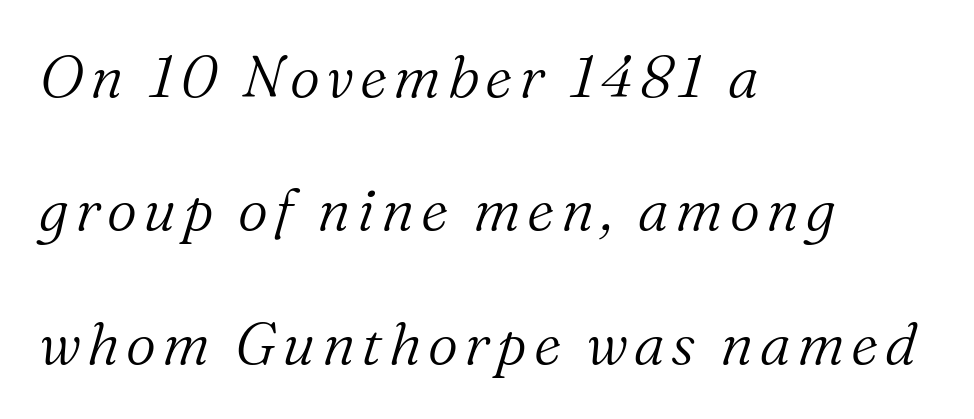
Q: Is the text bold? A: No.
Q: Is the text italic (slanted)? A: Yes, it leans right by about 16 degrees.
Q: Is the typeface a serif or a sans-serif typeface? A: Serif.
Q: Is the text underlined? A: No.
Q: How is the paragraph aligned? A: Left-aligned.
Q: Is the spacing between lines tight, normal or loose? A: Loose.
Q: Width (condensed, normal, or wide)? A: Normal.
Q: Stroke contrast? A: Medium.
Q: x-height? A: Medium.
Q: Monospaced? A: No.
